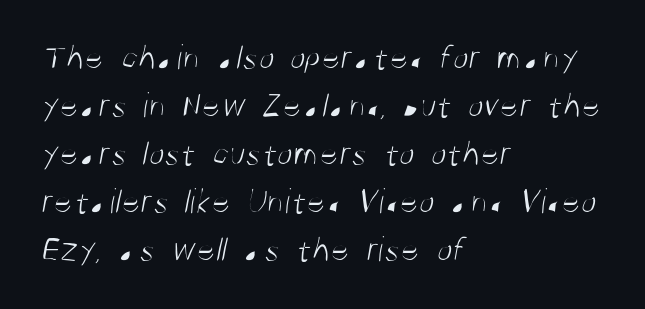
Q: Is the text bold? A: No.
Q: Is the typeface a serif or a sans-serif typeface? A: Sans-serif.
Q: Is the text underlined? A: No.
Q: How is the paragraph aligned? A: Left-aligned.
Q: Is the spacing between letters normal or unusually wide? A: Normal.
Q: Is the spacing between lines tight, normal or loose? A: Normal.
Q: Width (condensed, normal, or wide)? A: Condensed.
Q: Stroke contrast? A: Medium.
Q: x-height? A: Large.
Q: Monospaced? A: No.
